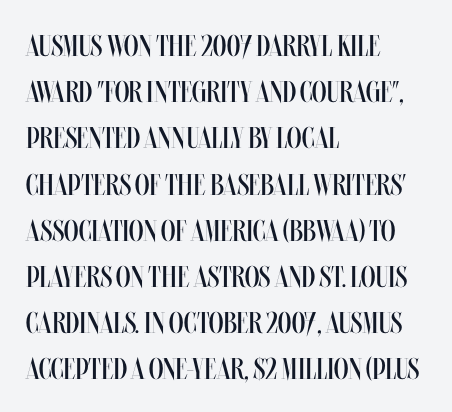
The image shows 30 px regular-weight, condensed type, upright; set left-aligned, normal line spacing (1.54x), normal letter spacing, not underlined; medium stroke contrast and a large x-height.
